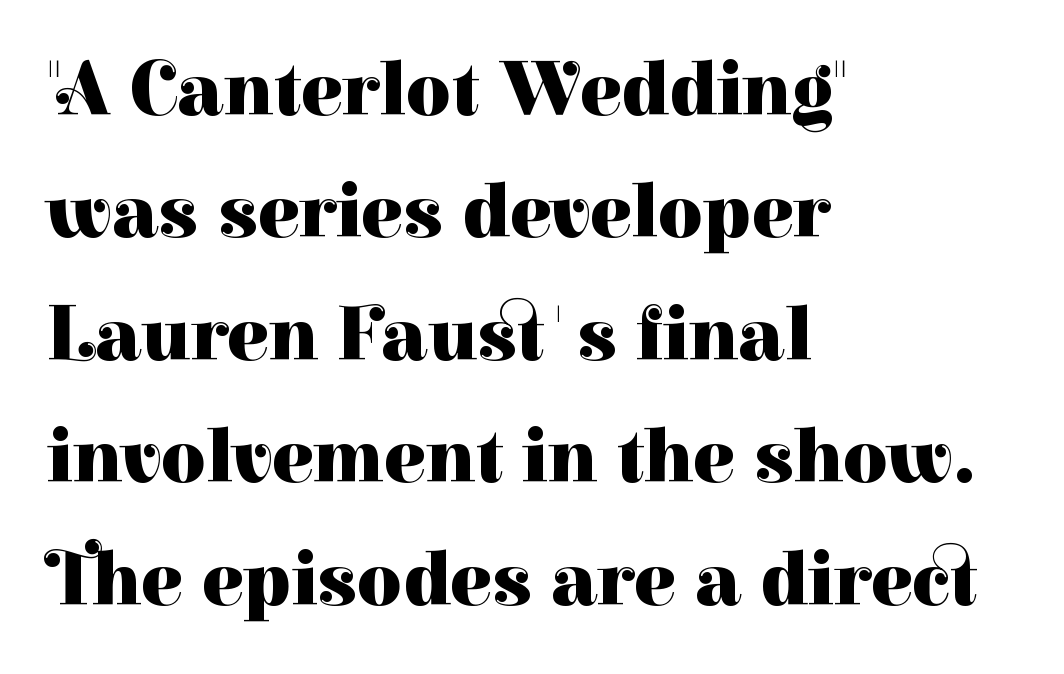
The image shows 77 px heavy serif type, upright; set left-aligned, normal line spacing (1.59x), normal letter spacing, not underlined; high stroke contrast and a medium x-height.
